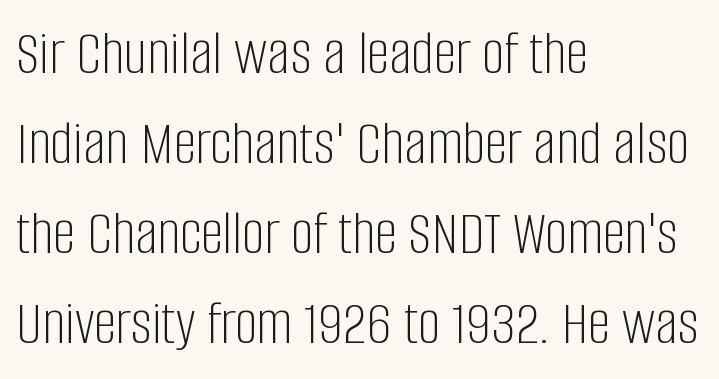
{"serif": "no", "italic": "no", "bold": "no", "weight": "light", "width": "condensed", "stroke_contrast": "low", "x_height": "large", "monospaced": "no", "underline": "no", "align": "left", "line_spacing": "normal", "line_spacing_ratio": 1.43, "letter_spacing": "normal", "letter_spacing_em": 0.0, "glyph_px": 63}
